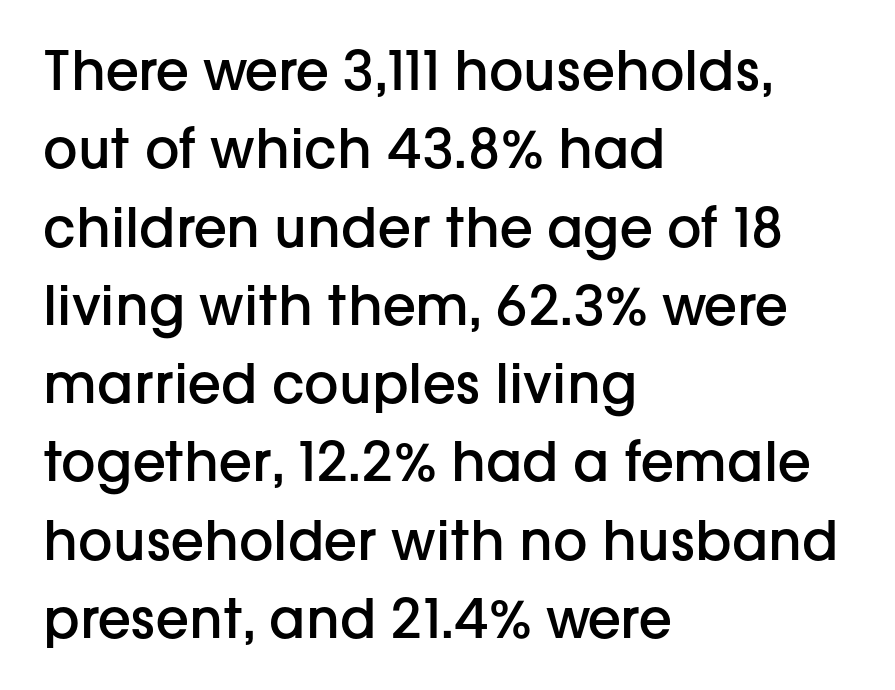
{"serif": "no", "italic": "no", "bold": "semi", "weight": "semibold", "width": "normal", "stroke_contrast": "low", "x_height": "medium", "monospaced": "no", "underline": "no", "align": "left", "line_spacing": "normal", "line_spacing_ratio": 1.45, "letter_spacing": "normal", "letter_spacing_em": 0.0, "glyph_px": 54}
